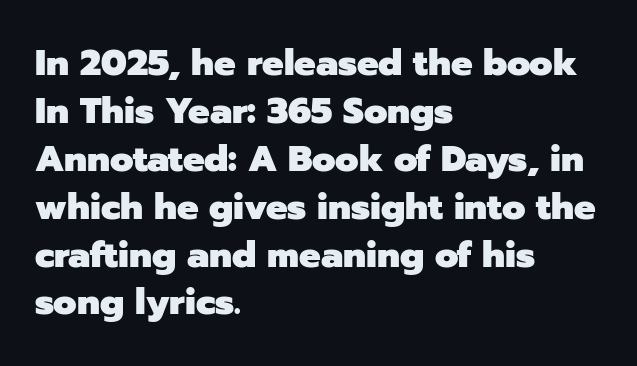
{"serif": "no", "italic": "no", "bold": "yes", "weight": "heavy", "width": "normal", "stroke_contrast": "low", "x_height": "medium", "monospaced": "no", "underline": "no", "align": "left", "line_spacing": "normal", "line_spacing_ratio": 1.33, "letter_spacing": "normal", "letter_spacing_em": 0.0, "glyph_px": 36}
